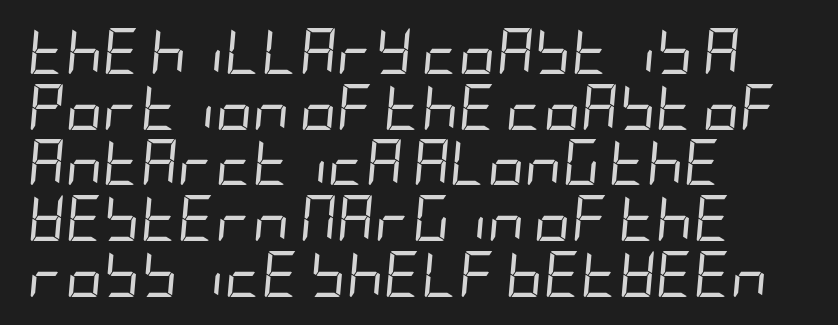
Q: Is the text bold? A: No.
Q: Is the text italic (slanted)? A: Yes, it leans right by about 5 degrees.
Q: Is the text underlined? A: No.
Q: How is the paragraph aligned? A: Left-aligned.
Q: Is the spacing between letters normal or unusually wide? A: Normal.
Q: Width (condensed, normal, or wide)? A: Condensed.
Q: Stroke contrast? A: Low.
Q: x-height? A: Large.
